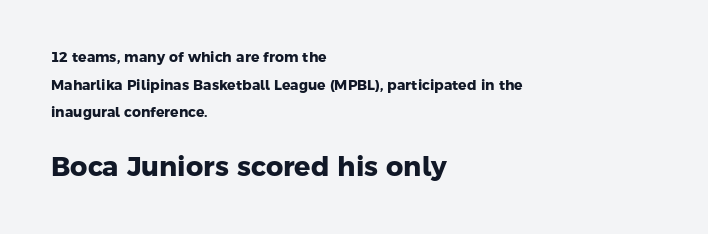
Horizontal bands of white between lines are thick stripes. No word sits above an underline. The typesetting leans heavy: a genuine bold. Is the block centered? No — it sits flush against the left margin. The horizontal fit of the characters is conventional and even.
